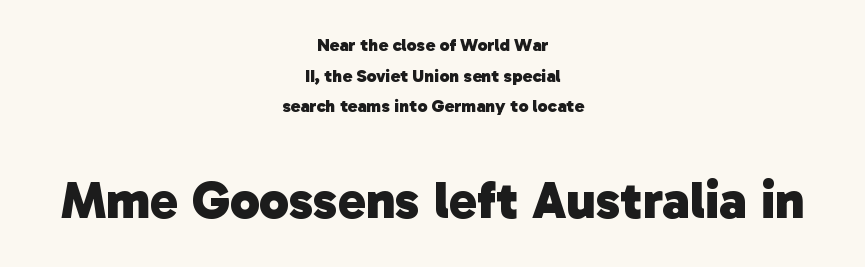
{"serif": "no", "bold": "yes", "weight": "heavy", "width": "normal", "stroke_contrast": "low", "x_height": "medium", "monospaced": "no", "underline": "no", "align": "center", "line_spacing": "normal", "line_spacing_ratio": 1.7, "letter_spacing": "normal", "letter_spacing_em": 0.0, "larger_block": "second", "size_ratio": 2.94, "glyph_px": 53}
